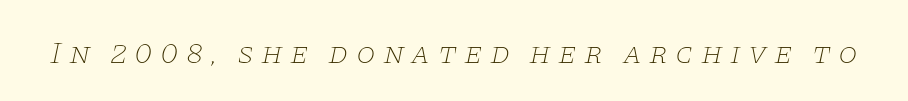
Clear beneath every line of the passage. Varying glyph widths throughout — classic text-font behaviour. Every character sits at an angle, as italics do. The type family on display is of the serif kind.
